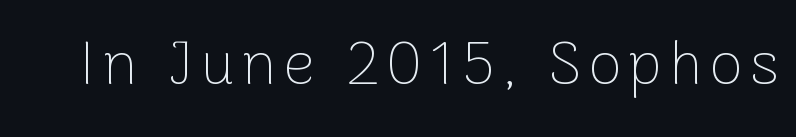
{"serif": "no", "italic": "no", "bold": "no", "weight": "thin", "width": "normal", "stroke_contrast": "low", "x_height": "medium", "monospaced": "no", "underline": "no", "glyph_px": 61}
